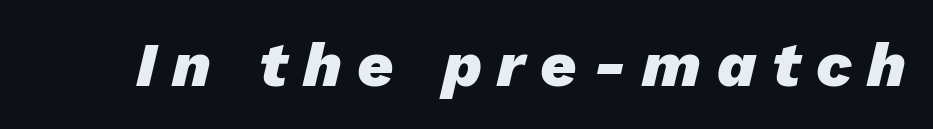
Character widths vary here, with narrow letters taking less room than wide ones. Underline: absent. Caption: bold face, heavy strokes. Italic? Definitely — the glyphs are oblique. Words appear elongated and porous because spacing is wide.
